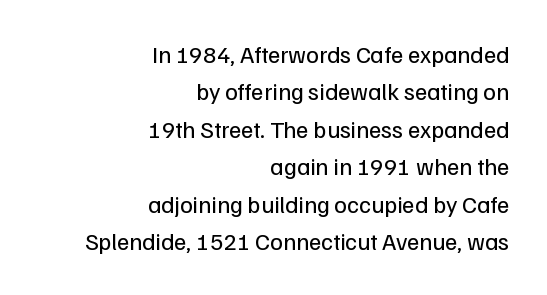
{"italic": "no", "bold": "no", "underline": "no", "align": "right", "line_spacing": "normal", "line_spacing_ratio": 1.56, "letter_spacing": "normal", "letter_spacing_em": 0.0, "glyph_px": 24}
